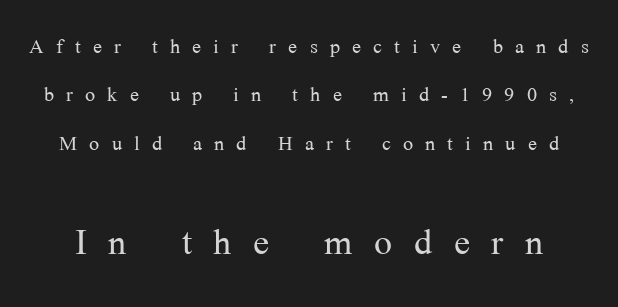
The image shows 48 px light serif type, upright; set line spacing 1.79x, unusually wide letter spacing (+0.45 em), not underlined; the second (bottom) block is 1.78x larger; medium stroke contrast and a medium x-height.
